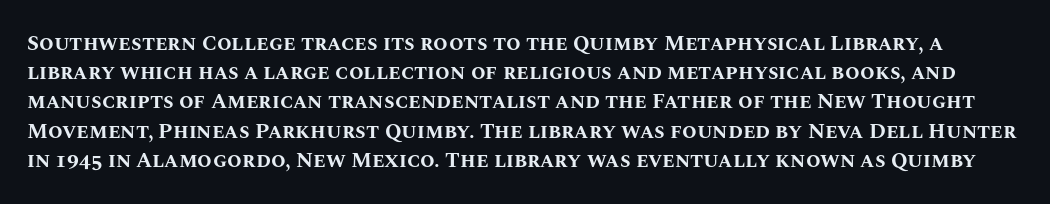
The letters are bold, with thick, heavy strokes. The vertical gap from one line to the next is medium. The passage shown is not underscored anywhere. Observe the ordinary spacing: letters are neighbours, not strangers. Every character sits straight up, as roman type does.
